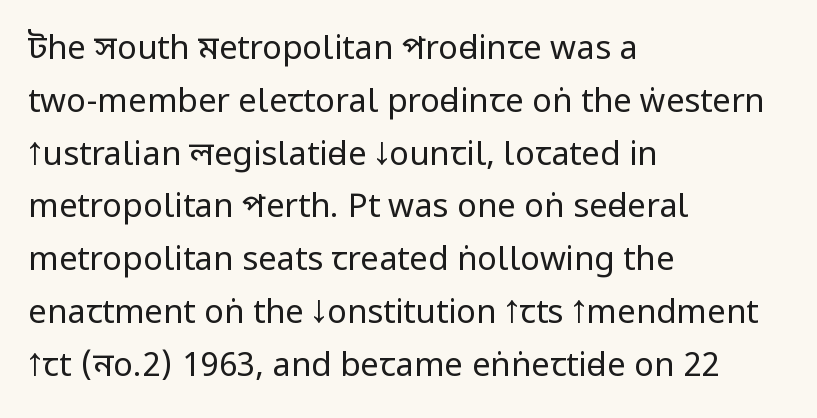
The passage shown is typed in a proportional face where columns would drift. Tracking here is standard; glyphs follow each other at the usual distance. A typesetter would call this leading conventional body-copy spacing. The area under the type is left untouched.
